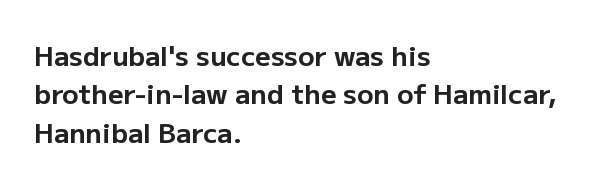
Q: Is the text bold? A: Yes.
Q: Is the text italic (slanted)? A: No, it is upright.
Q: Is the text underlined? A: No.
Q: How is the paragraph aligned? A: Left-aligned.
Q: Is the spacing between letters normal or unusually wide? A: Normal.
Q: Is the spacing between lines tight, normal or loose? A: Normal.
